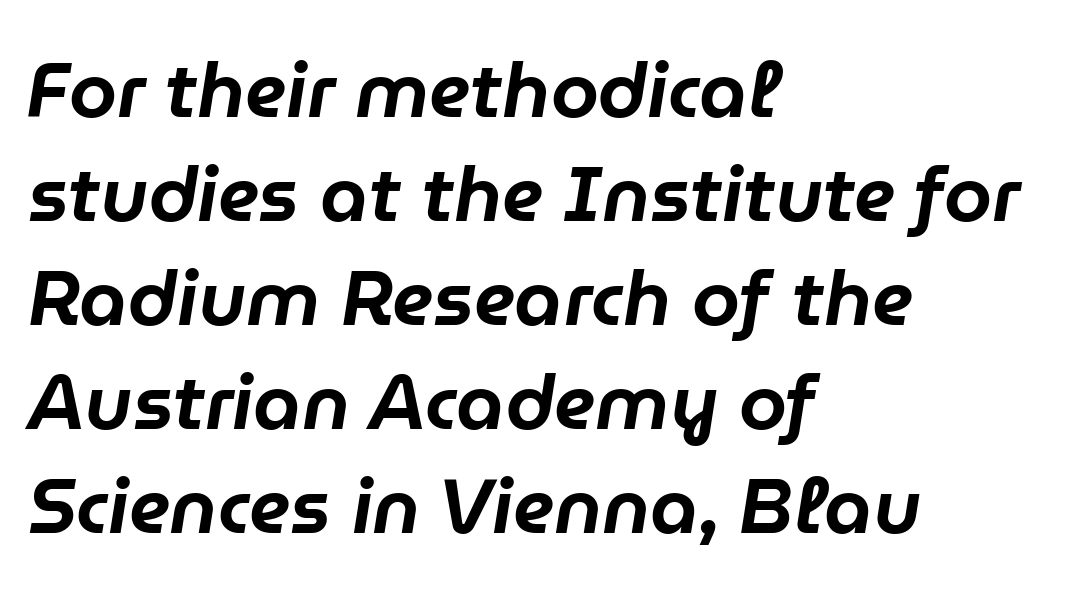
The image shows 77 px text type, italic (leaning right); set left-aligned, normal line spacing (1.35x), normal letter spacing, not underlined; low stroke contrast and a medium x-height.
